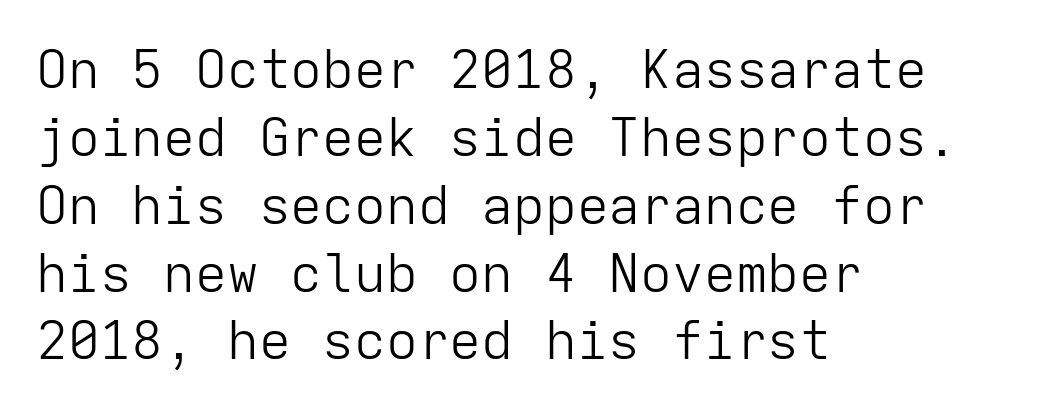
The image shows 53 px light sans-serif type, upright, monospaced; set left-aligned, normal line spacing (1.28x), normal letter spacing, not underlined; low stroke contrast and a medium x-height.
